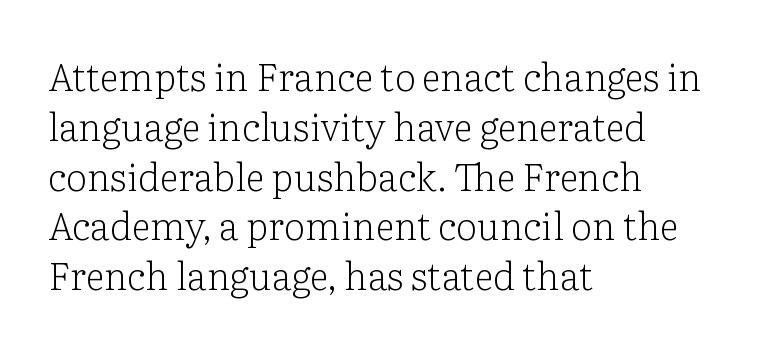
{"serif": "yes", "italic": "no", "bold": "no", "weight": "light", "width": "normal", "stroke_contrast": "low", "x_height": "medium", "monospaced": "no", "underline": "no", "align": "left", "line_spacing": "normal", "line_spacing_ratio": 1.31, "letter_spacing": "normal", "letter_spacing_em": 0.0, "glyph_px": 38}
